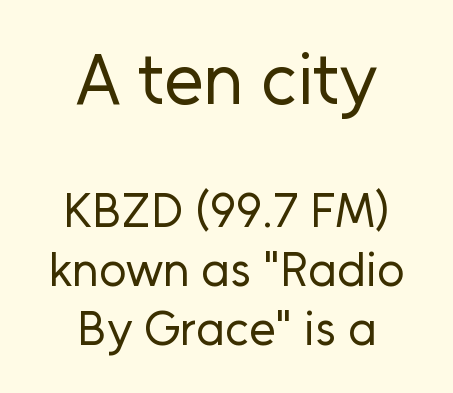
{"serif": "no", "italic": "no", "bold": "no", "weight": "regular", "width": "normal", "stroke_contrast": "low", "x_height": "medium", "monospaced": "no", "underline": "no", "align": "center", "line_spacing_ratio": 1.23, "letter_spacing": "normal", "letter_spacing_em": 0.0, "larger_block": "first", "size_ratio": 1.5, "glyph_px": 72}
